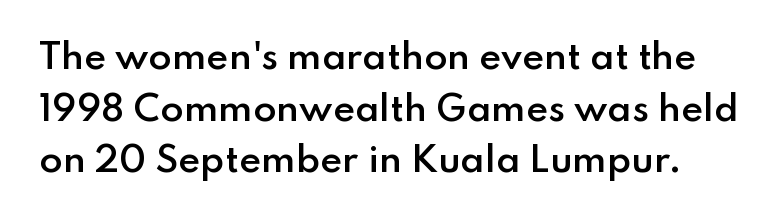
The image shows 34 px semibold sans-serif type, upright; set normal line spacing (1.52x), normal letter spacing, not underlined; low stroke contrast and a small x-height.
